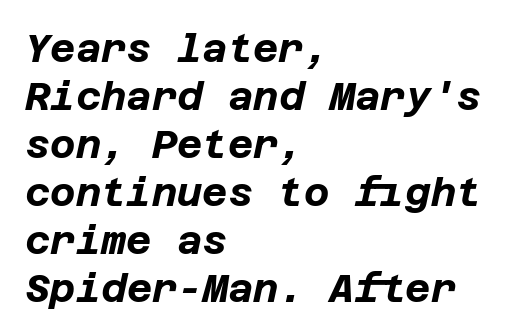
The passage shown leans; its letterforms are oblique. Is the type bold? Yes — the strokes are clearly thick and heavy. All the whitespace from short lines collects on the right. Caption: standard tracking, unaltered. Just letters on the line, the space beneath them empty.
